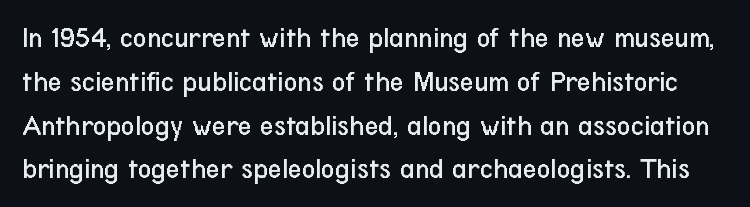
These glyphs show unthickened strokes, regular width or finer. The rendering uses natural spacing where letterforms have individual widths. Inter-character spacing is left at the font's built-in metrics. The leading is moderate, giving the passage an even texture. These lines were composed using upright roman letters. Font category for this specimen: sans-serif.
